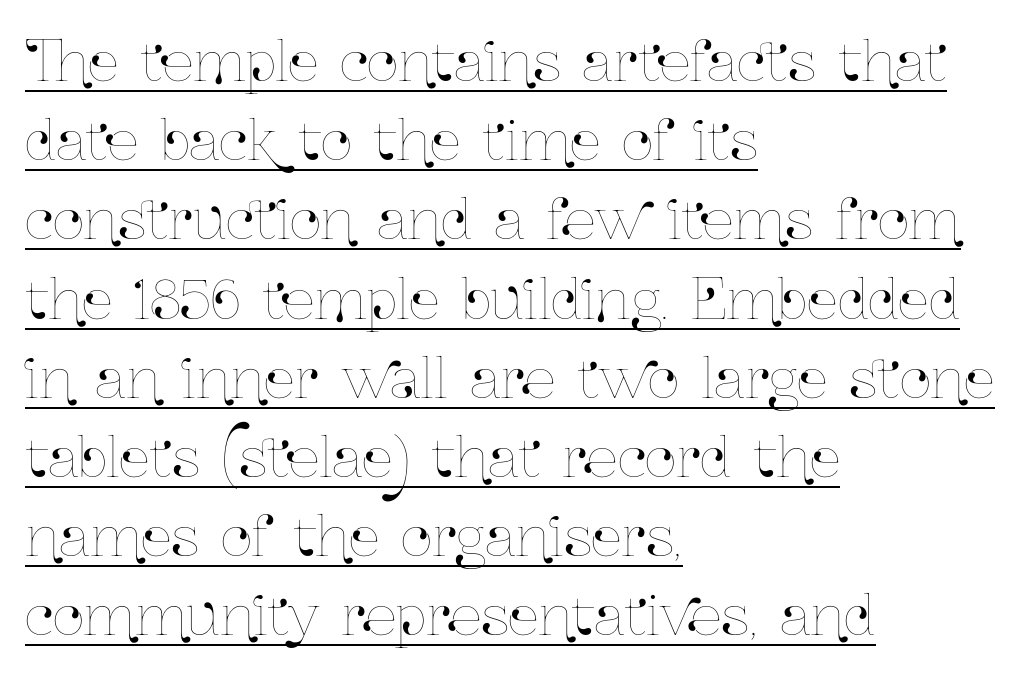
{"italic": "no", "width": "condensed", "stroke_contrast": "low", "x_height": "medium", "monospaced": "no", "underline": "yes", "align": "left", "line_spacing": "normal", "line_spacing_ratio": 1.44, "letter_spacing": "normal", "letter_spacing_em": 0.0, "glyph_px": 55}
